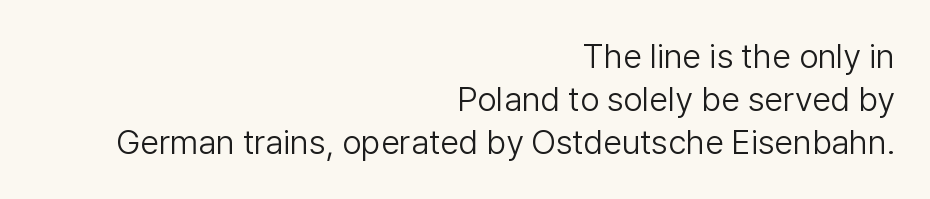
Q: Is the text bold? A: No.
Q: Is the text italic (slanted)? A: No, it is upright.
Q: Is the typeface a serif or a sans-serif typeface? A: Sans-serif.
Q: Is the text underlined? A: No.
Q: How is the paragraph aligned? A: Right-aligned.
Q: Is the spacing between letters normal or unusually wide? A: Normal.
Q: Is the spacing between lines tight, normal or loose? A: Normal.
Q: Width (condensed, normal, or wide)? A: Normal.
Q: Stroke contrast? A: Low.
Q: x-height? A: Medium.
Q: Monospaced? A: No.
